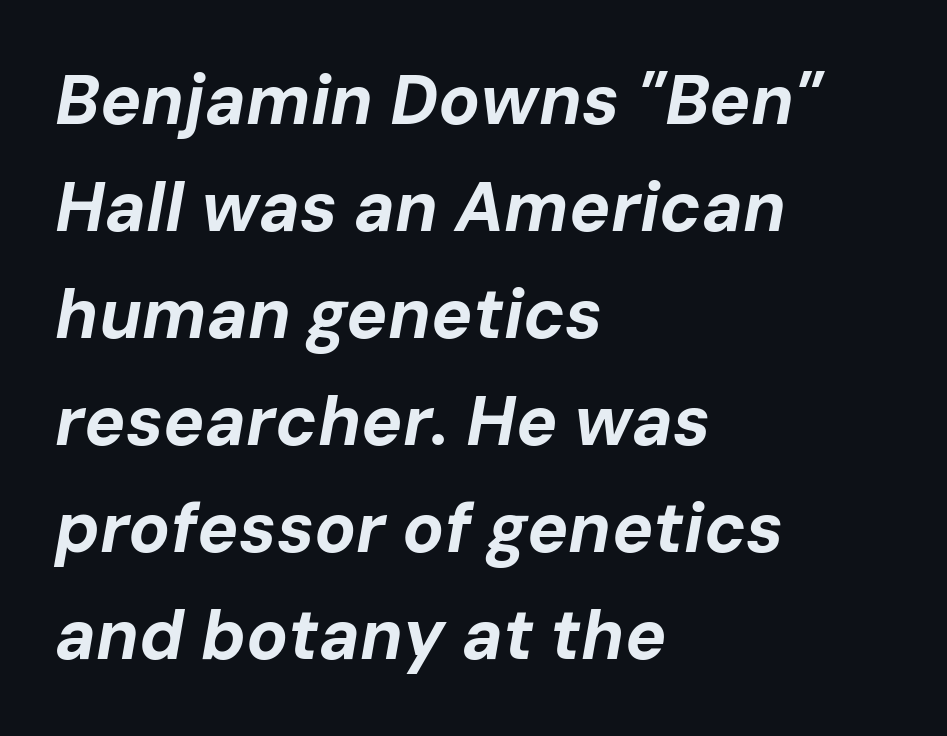
Is this a fixed-width face? No — the glyphs have proportional, varying widths. A typesetter would call this leading conventional body-copy spacing. Pretty heavy lettering here — definitely bold. This is oblique type, the kind used for emphasis or titles.
